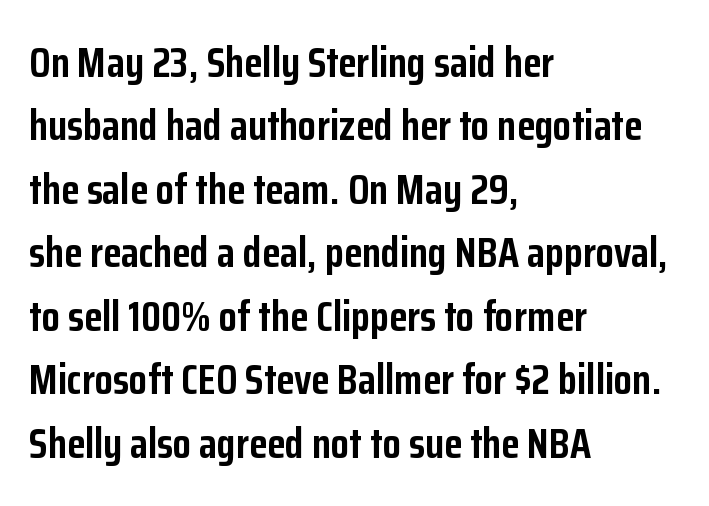
{"serif": "no", "italic": "no", "bold": "yes", "weight": "semibold", "width": "condensed", "stroke_contrast": "low", "x_height": "medium", "monospaced": "no", "underline": "no", "align": "left", "line_spacing": "normal", "line_spacing_ratio": 1.51, "letter_spacing": "normal", "letter_spacing_em": 0.0, "glyph_px": 42}
